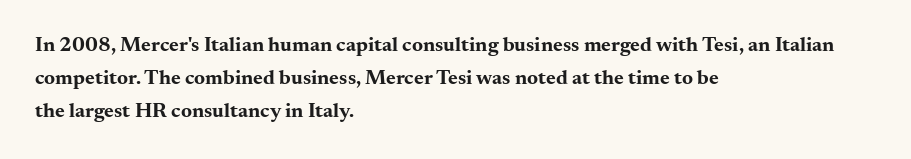
The image shows 21 px bold type, upright; set left-aligned, normal line spacing (1.58x), normal letter spacing, not underlined.
